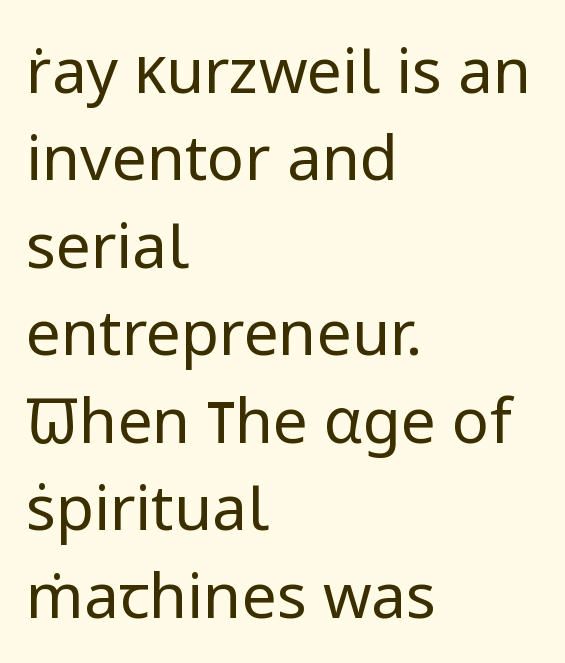
{"serif": "no", "italic": "no", "bold": "no", "weight": "regular", "width": "normal", "stroke_contrast": "low", "x_height": "medium", "monospaced": "no", "underline": "no", "align": "left", "line_spacing": "normal", "line_spacing_ratio": 1.41, "letter_spacing": "normal", "letter_spacing_em": 0.0, "glyph_px": 62}
